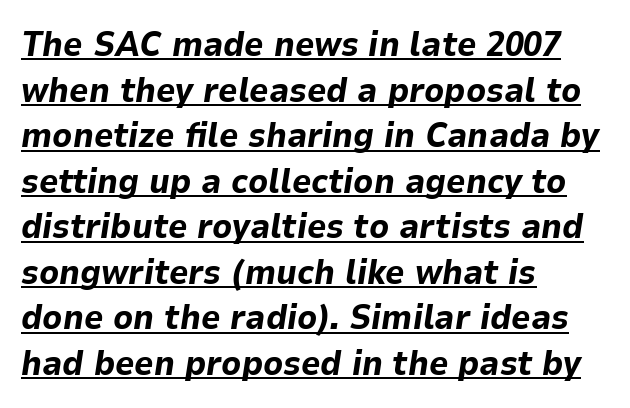
Looks like regular typesetting: each glyph gets only the width it needs. The passage shown is underscored from start to finish. The face used here is rendered with its standard letterfit. Whoever set this chose a conventional vertical rhythm. The paragraph has a hard left edge and a soft right edge.
